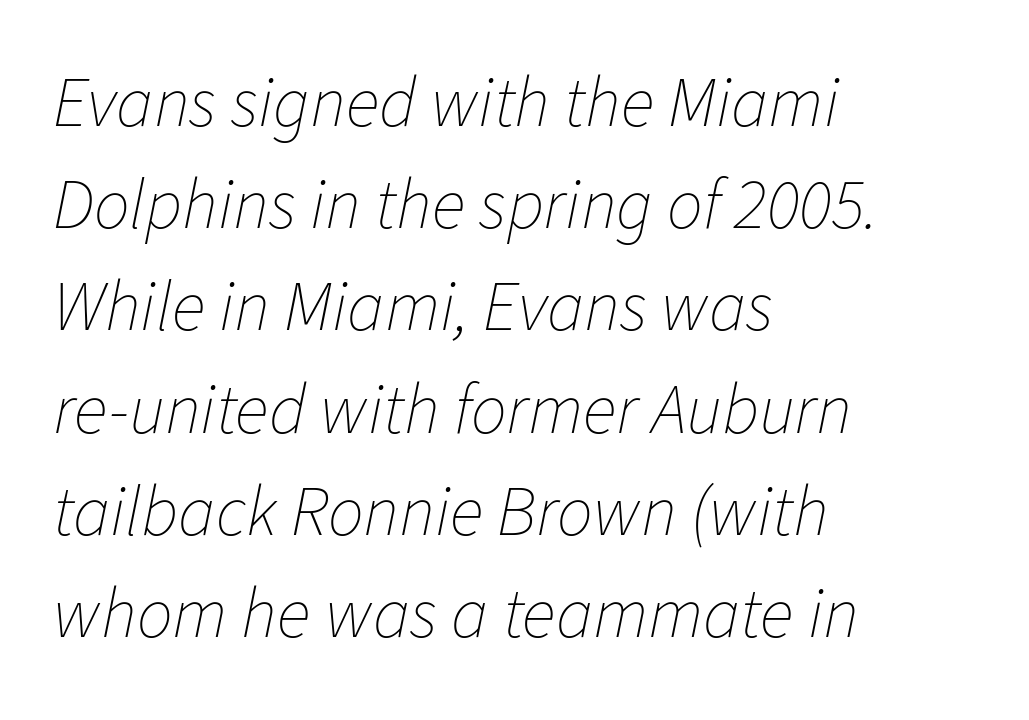
The image shows 71 px thin type, italic (leaning right); set left-aligned, normal line spacing (1.44x), normal letter spacing, not underlined; low stroke contrast and a medium x-height.
